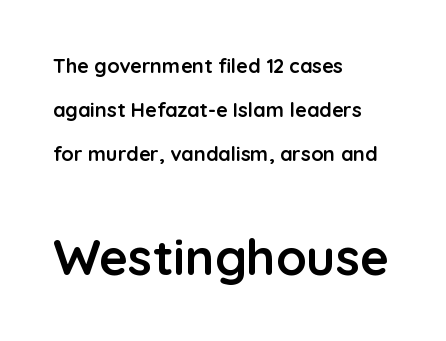
Q: Is the text bold? A: Yes.
Q: Is the text italic (slanted)? A: No, it is upright.
Q: Is the typeface a serif or a sans-serif typeface? A: Sans-serif.
Q: Is the text underlined? A: No.
Q: How is the paragraph aligned? A: Left-aligned.
Q: Is the spacing between letters normal or unusually wide? A: Normal.
Q: Is the spacing between lines tight, normal or loose? A: Loose.
Q: Which block of text is set in a larger size, the first (top) or the second (bottom)? A: The second (bottom) one.
Q: Width (condensed, normal, or wide)? A: Normal.
Q: Stroke contrast? A: Low.
Q: x-height? A: Medium.
Q: Monospaced? A: No.
